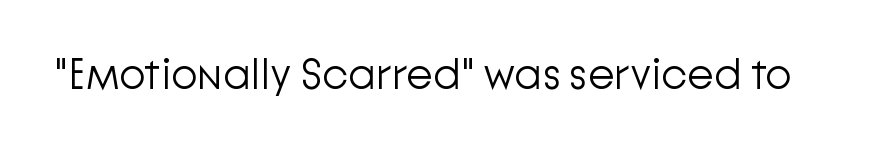
The lettering holds an erect, upright posture throughout. Summary of weight: not heavy and not bold. What stands out about the letter spacing? Nothing — it is the standard amount. The space beneath each line is pristine and unruled.
